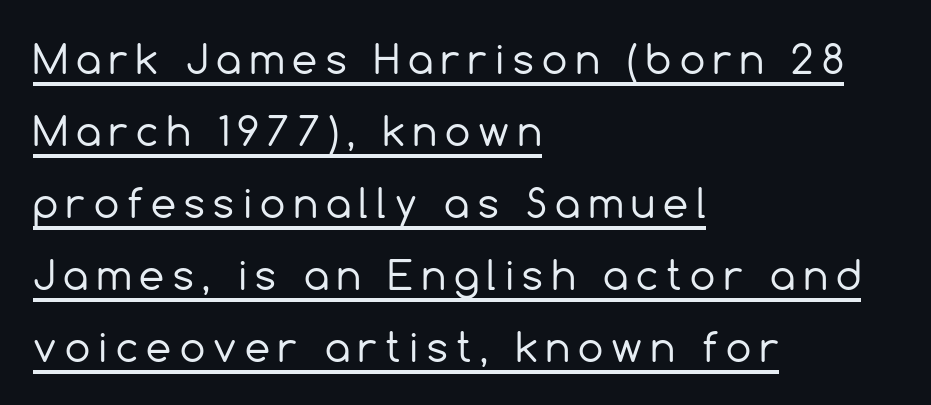
{"serif": "no", "italic": "no", "bold": "no", "weight": "regular", "width": "normal", "x_height": "medium", "monospaced": "no", "underline": "yes", "align": "left", "line_spacing_ratio": 1.8, "letter_spacing": "wide", "letter_spacing_em": 0.21, "glyph_px": 40}
